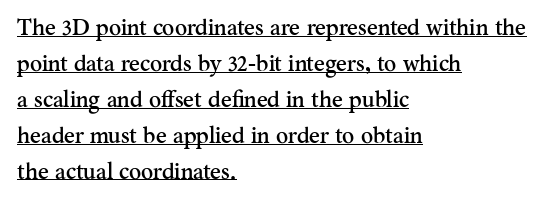
Q: Is the text italic (slanted)? A: No, it is upright.
Q: Is the text underlined? A: Yes.
Q: How is the paragraph aligned? A: Left-aligned.
Q: Is the spacing between letters normal or unusually wide? A: Normal.
Q: Is the spacing between lines tight, normal or loose? A: Normal.
